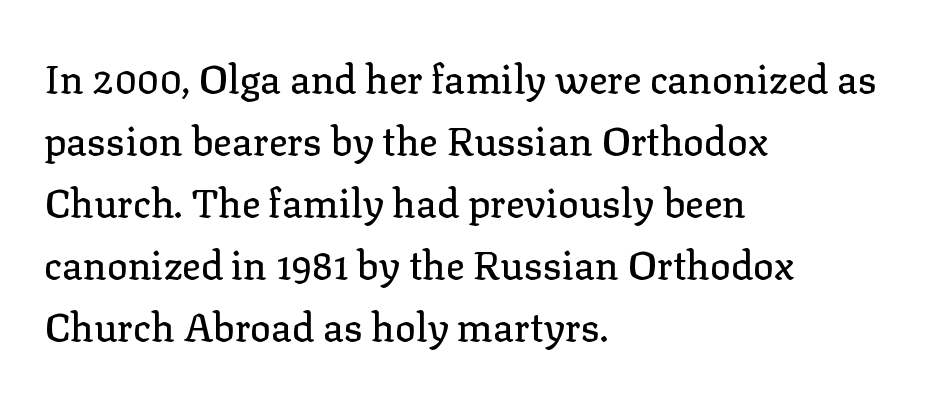
Stroke terminals: seriffed. Is the letter spacing exaggerated? No — it looks like the ordinary default. Note the varied advance widths — an 'i' is clearly narrower than an 'm'. The lines in this sample share a left origin and differ only in where they stop. The space beneath each line is pristine and unruled.
